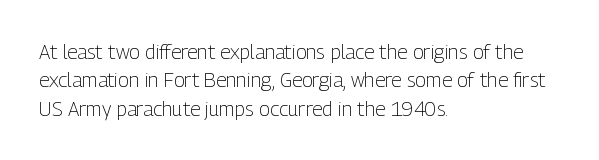
Q: Is the text bold? A: No.
Q: Is the text italic (slanted)? A: No, it is upright.
Q: Is the text underlined? A: No.
Q: How is the paragraph aligned? A: Left-aligned.
Q: Is the spacing between letters normal or unusually wide? A: Normal.
Q: Is the spacing between lines tight, normal or loose? A: Normal.
